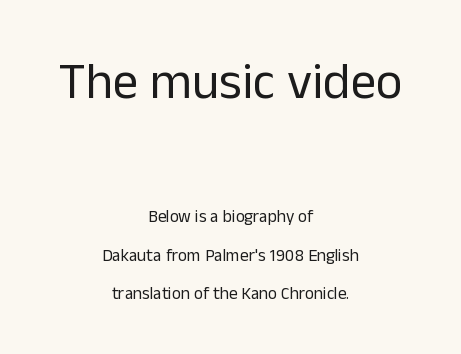
A centered setting, common on invitations and titles, is used for this passage. The glyphs in this specimen are sans serif. Caption: standard tracking, unaltered. Do the letters lean? They stand straight.
